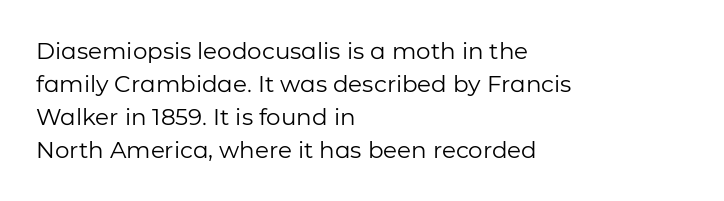
Does extra space separate the letters? No, they use regular spacing. The rendering anchors every line to the left-hand side. The axis of the letterforms is exactly vertical. These lines sit exactly where default settings would place them. Ink coverage per letter is moderate at most. Bare-footed words on every line.
